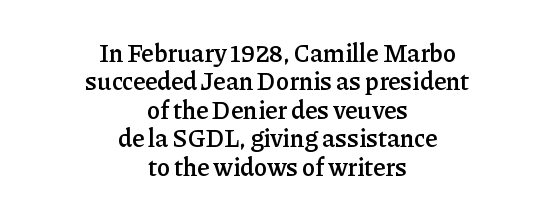
The image shows 25 px text type, upright; set centered, tight line spacing (1.14x), normal letter spacing, not underlined.
